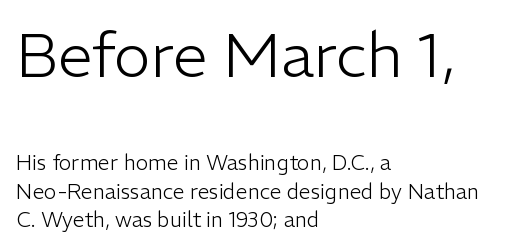
Quick note: underline off. I'd call this a sans setting — the letters go barefoot. The passage shown has conventional tracking throughout. Of the two passages, the one on top uses the larger point size.
